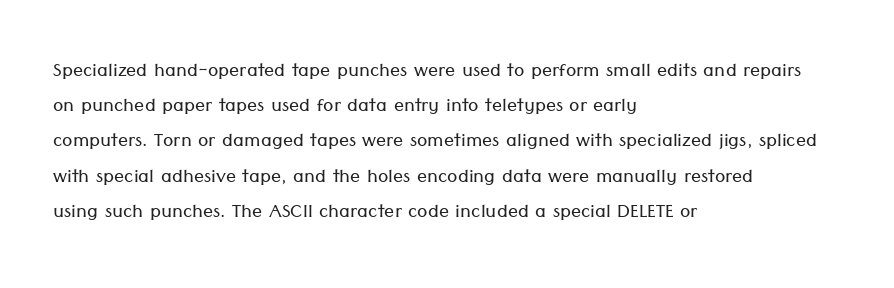
Q: Is the text bold? A: No.
Q: Is the text italic (slanted)? A: No, it is upright.
Q: Is the text underlined? A: No.
Q: How is the paragraph aligned? A: Left-aligned.
Q: Is the spacing between letters normal or unusually wide? A: Normal.
Q: Is the spacing between lines tight, normal or loose? A: Normal.
